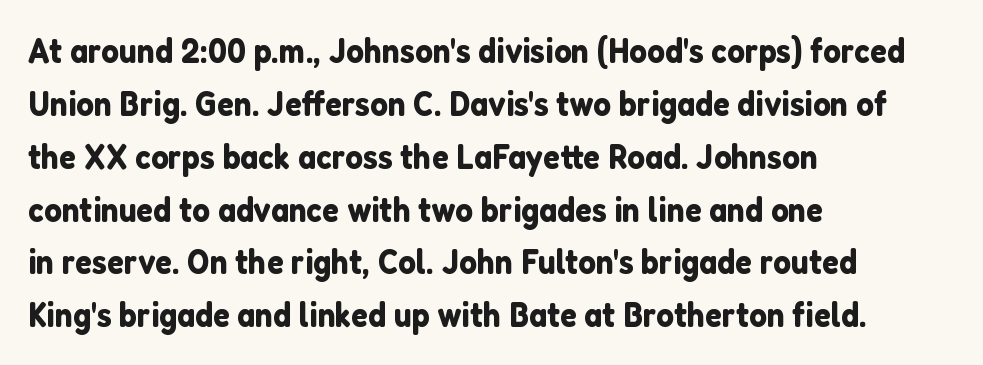
The gap between lines stays unmarked. Is there much room between lines? A standard amount, neither cramped nor airy. Inter-character spacing is left at the font's built-in metrics. The rendering anchors every line to the left-hand side. This is roman type, the default non-slanted kind.
